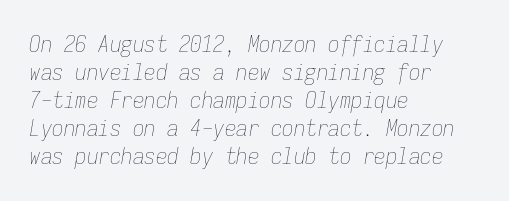
{"italic": "yes", "lean": "right", "slant_degrees": 9, "bold": "no", "underline": "no", "align": "left", "line_spacing_ratio": 1.22, "letter_spacing": "normal", "letter_spacing_em": 0.0, "glyph_px": 23}
